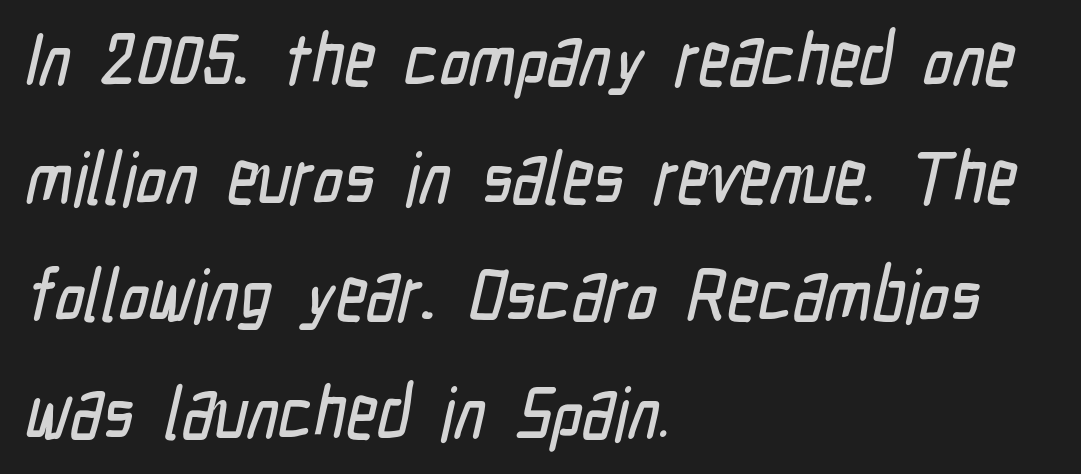
The image shows 74 px condensed sans-serif type; set left-aligned, normal line spacing (1.59x), normal letter spacing, not underlined; low stroke contrast and a medium x-height.
